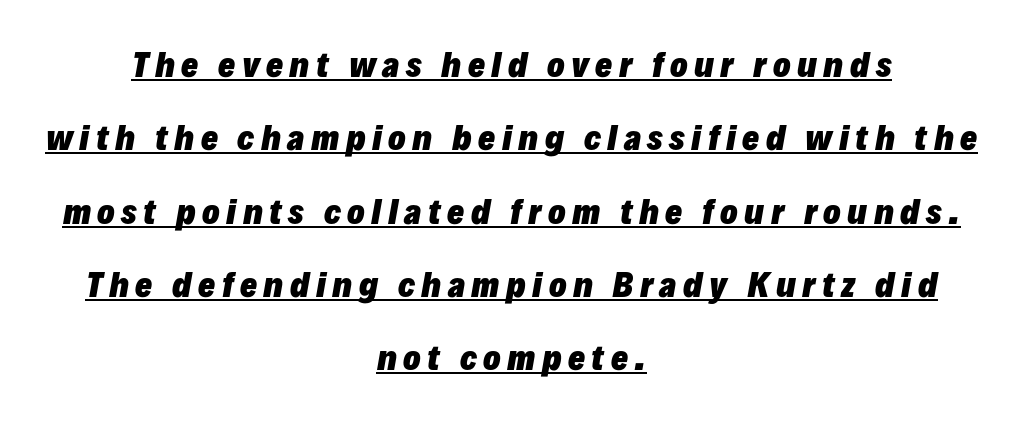
The typesetter has applied underlining to the passage shown. It's the slanting kind of type. Is the block centered? Yes — each line is placed symmetrically about the middle. Line spacing here is loose.
